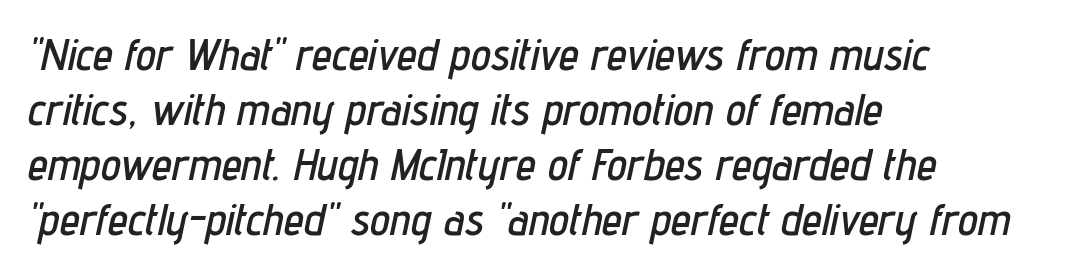
Q: Is the text italic (slanted)? A: Yes, it leans right by about 12 degrees.
Q: Is the text underlined? A: No.
Q: How is the paragraph aligned? A: Left-aligned.
Q: Is the spacing between letters normal or unusually wide? A: Normal.
Q: Width (condensed, normal, or wide)? A: Condensed.
Q: Stroke contrast? A: Low.
Q: x-height? A: Medium.
Q: Monospaced? A: No.
